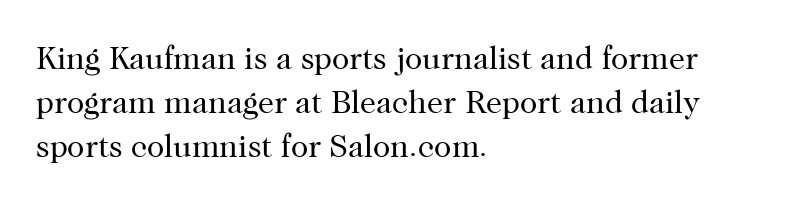
Vertical spacing — default. The face used here is rendered with its standard letterfit. Check the space under the baseline: it is left empty. Spacing verdict: proportional, widths tailored to each character. The weight would be labelled regular, book, light, or lighter still. What kind of face is this? One with serifs.
